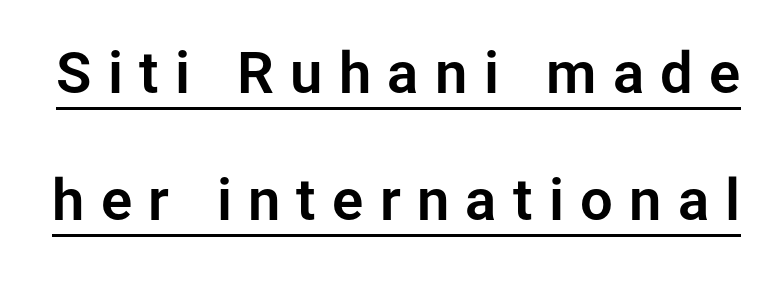
Q: Is the text italic (slanted)? A: No, it is upright.
Q: Is the typeface a serif or a sans-serif typeface? A: Sans-serif.
Q: Is the text underlined? A: Yes.
Q: Is the spacing between letters normal or unusually wide? A: Unusually wide.
Q: Is the spacing between lines tight, normal or loose? A: Loose.
Q: Width (condensed, normal, or wide)? A: Normal.
Q: Stroke contrast? A: Low.
Q: x-height? A: Medium.
Q: Monospaced? A: No.
